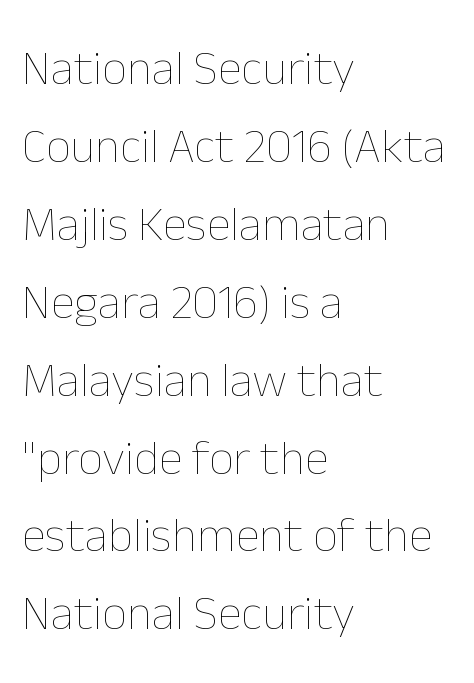
The strokes are not fattened; the text isn't bold. Letter spacing: default. Leading matches the norm, producing a regular column. This rendering features lettering with no underline. The font's upright variant was chosen for this text.
